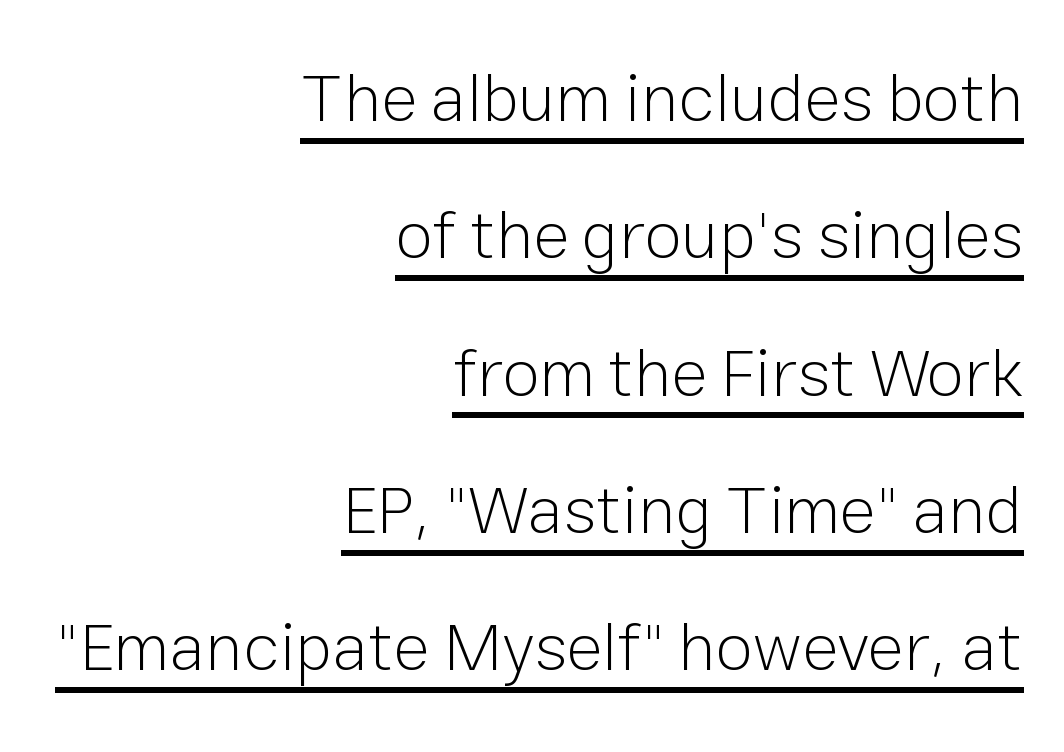
The image shows 68 px light sans-serif type, upright; set right-aligned, loose line spacing (2.02x), normal letter spacing, underlined; low stroke contrast and a medium x-height.
